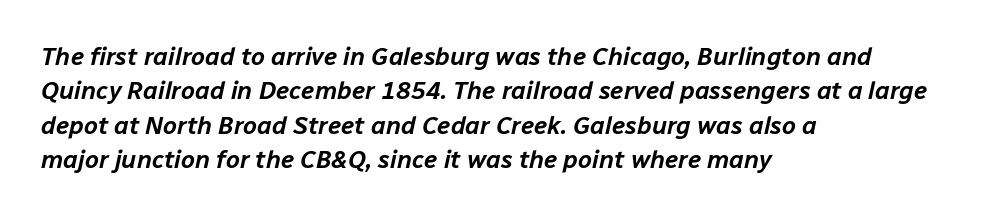
{"italic": "yes", "lean": "right", "slant_degrees": 12, "underline": "no", "align": "left", "line_spacing": "normal", "line_spacing_ratio": 1.38, "letter_spacing": "normal", "letter_spacing_em": 0.0, "glyph_px": 25}
